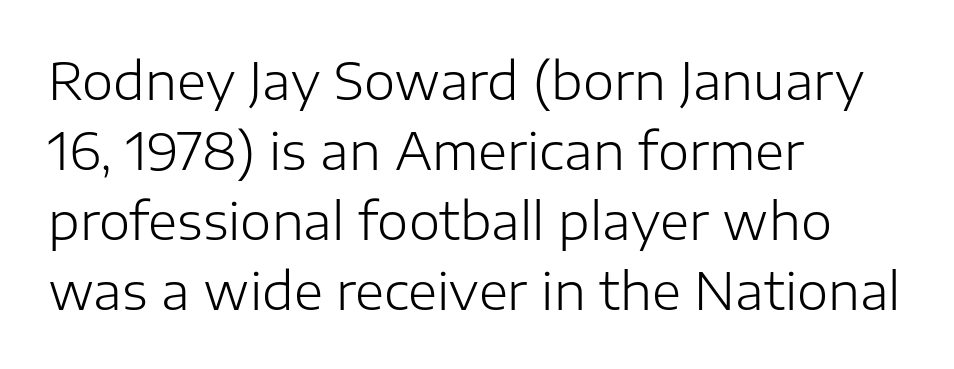
Q: Is the text bold? A: No.
Q: Is the text italic (slanted)? A: No, it is upright.
Q: Is the typeface a serif or a sans-serif typeface? A: Sans-serif.
Q: Is the text underlined? A: No.
Q: How is the paragraph aligned? A: Left-aligned.
Q: Is the spacing between letters normal or unusually wide? A: Normal.
Q: Is the spacing between lines tight, normal or loose? A: Normal.
Q: Width (condensed, normal, or wide)? A: Normal.
Q: Stroke contrast? A: Low.
Q: x-height? A: Medium.
Q: Monospaced? A: No.
